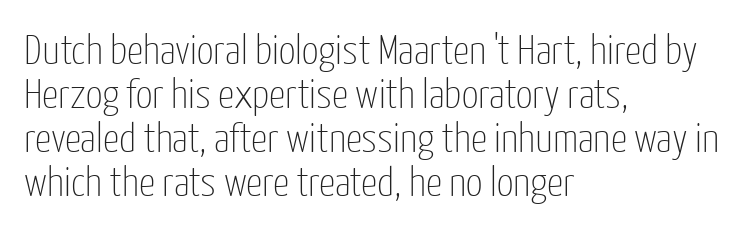
Q: Is the text bold? A: No.
Q: Is the text italic (slanted)? A: No, it is upright.
Q: Is the typeface a serif or a sans-serif typeface? A: Sans-serif.
Q: Is the text underlined? A: No.
Q: How is the paragraph aligned? A: Left-aligned.
Q: Is the spacing between letters normal or unusually wide? A: Normal.
Q: Is the spacing between lines tight, normal or loose? A: Tight.
Q: Width (condensed, normal, or wide)? A: Condensed.
Q: Stroke contrast? A: Low.
Q: x-height? A: Medium.
Q: Monospaced? A: No.
